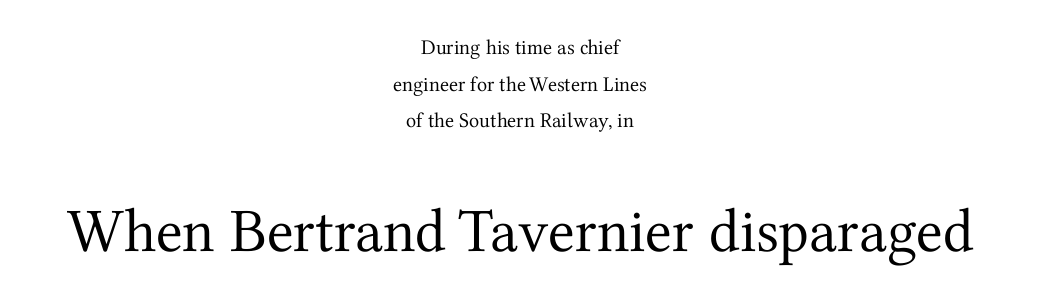
Look at the tracking — it's just the regular setting, nothing added. The specimen omits any rule beneath the text block's lines. Posture: vertical. Scale increases going downward across the two blocks. If you folded the block vertically in half, each line would mirror itself in length.
